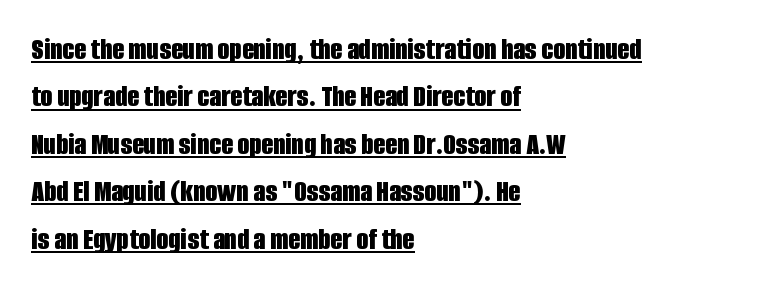
The image shows 31 px bold, condensed sans-serif type, upright; set left-aligned, normal line spacing (1.53x), normal letter spacing, underlined; low stroke contrast and a large x-height.
